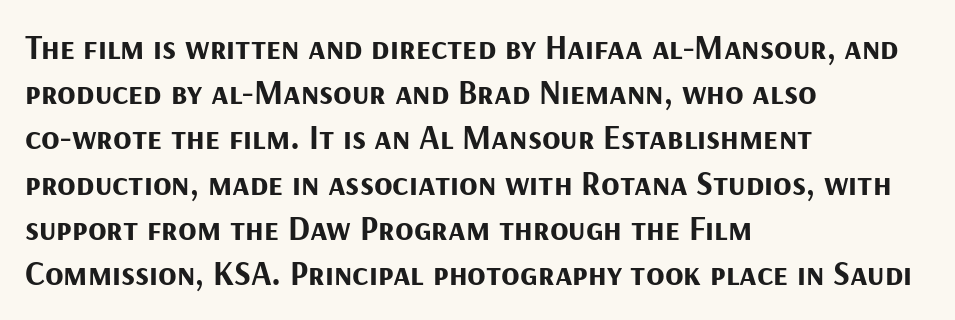
The image shows 34 px bold sans-serif type, upright; set left-aligned, normal line spacing (1.33x), normal letter spacing, not underlined; medium stroke contrast and a medium x-height.
